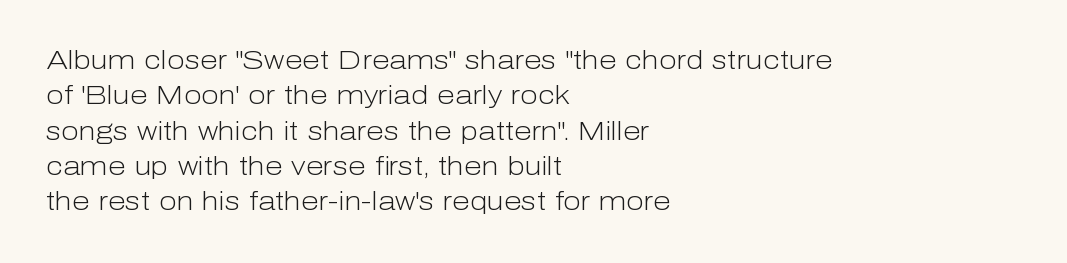
Vertically, the passage feels balanced, rows spaced as you'd expect. No italicization has been applied; the sample stays upright. A bare baseline throughout the passage. Think standard paragraph weight, or any step lighter than that.
